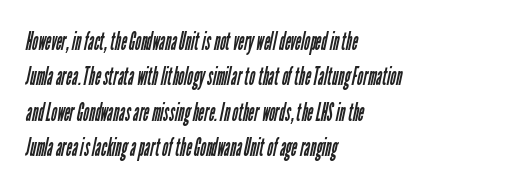
{"bold": "no", "underline": "no", "align": "left", "line_spacing": "normal", "line_spacing_ratio": 1.42, "letter_spacing": "normal", "letter_spacing_em": 0.0, "glyph_px": 25}
